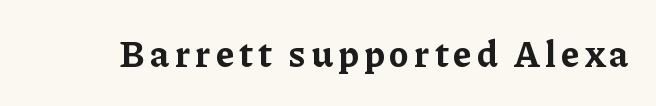
Spacing verdict: proportional, widths tailored to each character. Letters rest on an invisible, unmarked baseline. Little horizontal feet cap the strokes, marking this as serif type. A full-strength bold gives these letters their thick strokes.
